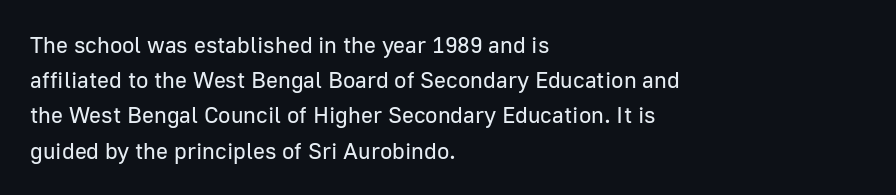
A typesetter would call this leading conventional body-copy spacing. Casual observation: everything's shoved over to the left. Counters stay open thanks to moderate or lighter strokes. The lettering stays uniformly vertical, giving the passage a roman look. No extra tracking has been applied to these lines. The gap between lines stays unmarked.
